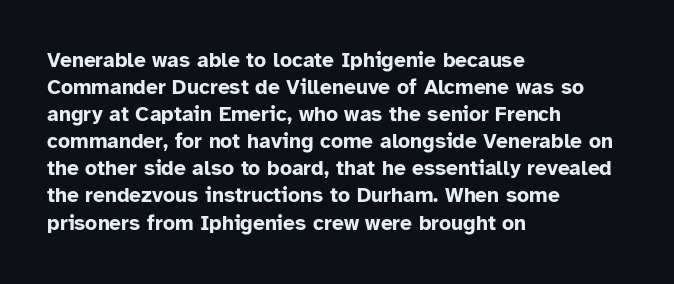
Q: Is the text bold? A: Yes.
Q: Is the text italic (slanted)? A: No, it is upright.
Q: Is the text underlined? A: No.
Q: How is the paragraph aligned? A: Left-aligned.
Q: Is the spacing between letters normal or unusually wide? A: Normal.
Q: Is the spacing between lines tight, normal or loose? A: Normal.
